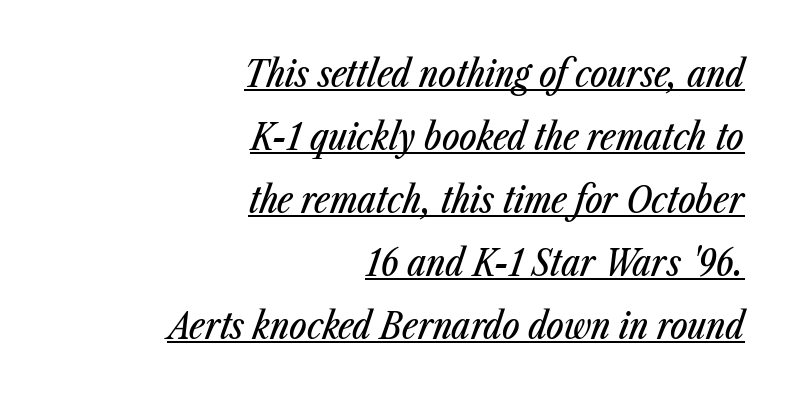
These characters rest on top of a visible drawn line. The rendering uses natural spacing where letterforms have individual widths. The block of text has a typical density, with ordinary space between rows. Is the type slanted? Yes — the strokes lean at a clear angle.
